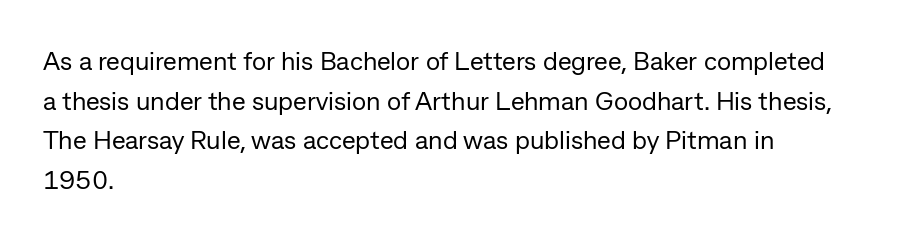
The block of text has a typical density, with ordinary space between rows. The line texture is even and compact thanks to regular tracking. Nothing heavy about these letters — not bold at all. Which margin do the lines hug? The left one — the right edge is uneven.
